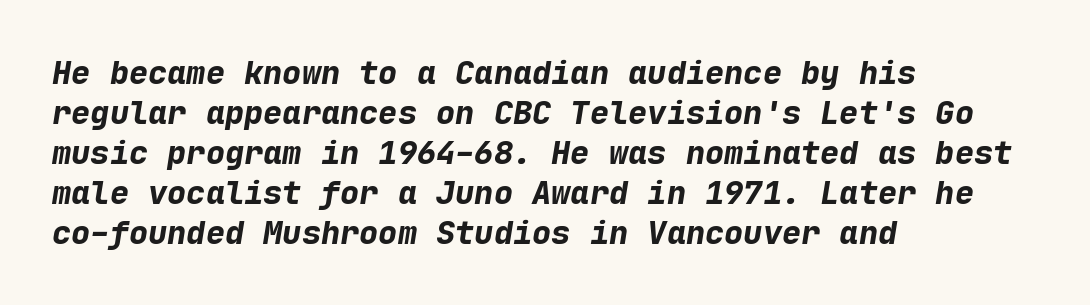
{"italic": "yes", "lean": "right", "slant_degrees": 9, "bold": "yes", "weight": "bold", "width": "normal", "stroke_contrast": "low", "x_height": "medium", "monospaced": "yes", "underline": "no", "align": "left", "line_spacing": "normal", "line_spacing_ratio": 1.25, "letter_spacing": "normal", "letter_spacing_em": 0.0, "glyph_px": 32}
